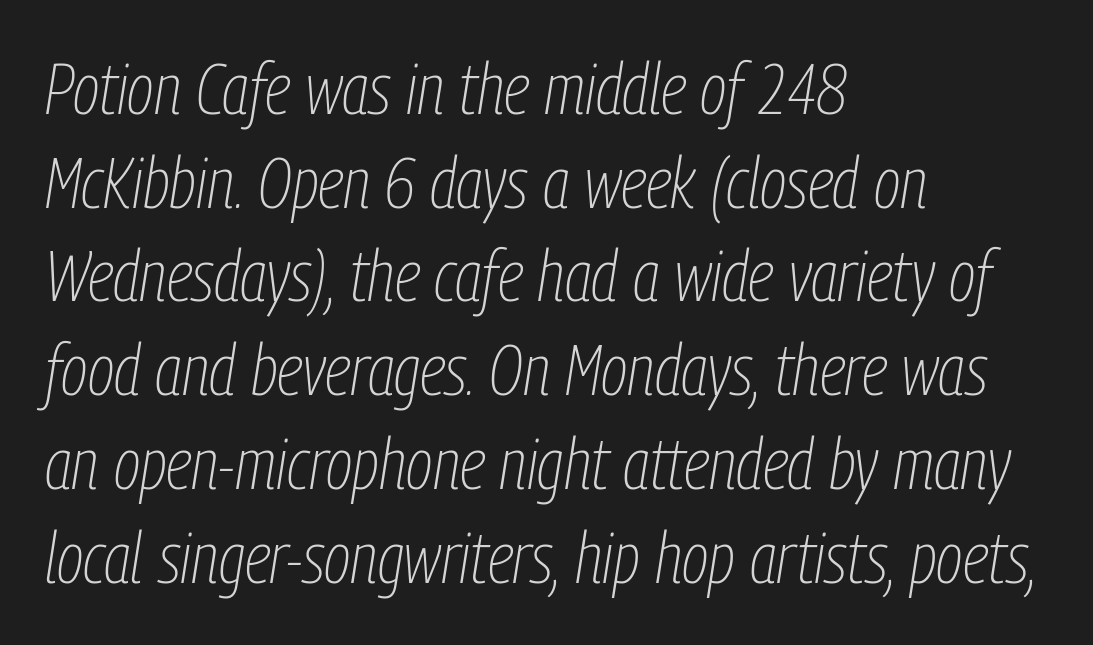
{"italic": "yes", "lean": "right", "slant_degrees": 9, "bold": "no", "weight": "thin", "width": "condensed", "stroke_contrast": "low", "x_height": "medium", "monospaced": "no", "underline": "no", "align": "left", "line_spacing": "normal", "line_spacing_ratio": 1.32, "letter_spacing": "normal", "letter_spacing_em": 0.0, "glyph_px": 71}
